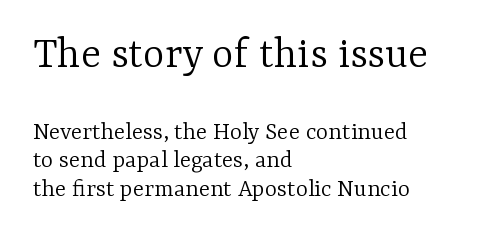
The image shows 46 px light serif type, upright; set left-aligned, tight line spacing (1.09x), normal letter spacing, not underlined; the first (top) block is 1.77x larger; low stroke contrast and a medium x-height.
